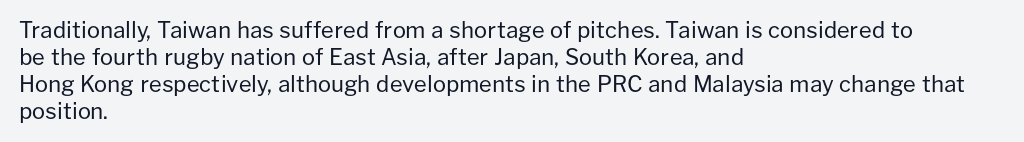
Honestly, the letter spacing is just normal — you wouldn't notice it. A student would call this left alignment; a typographer would say flush left, rag right. The font sits on the lighter half of the weight spectrum, regular included. Just letters on the line, the space beneath them empty.
